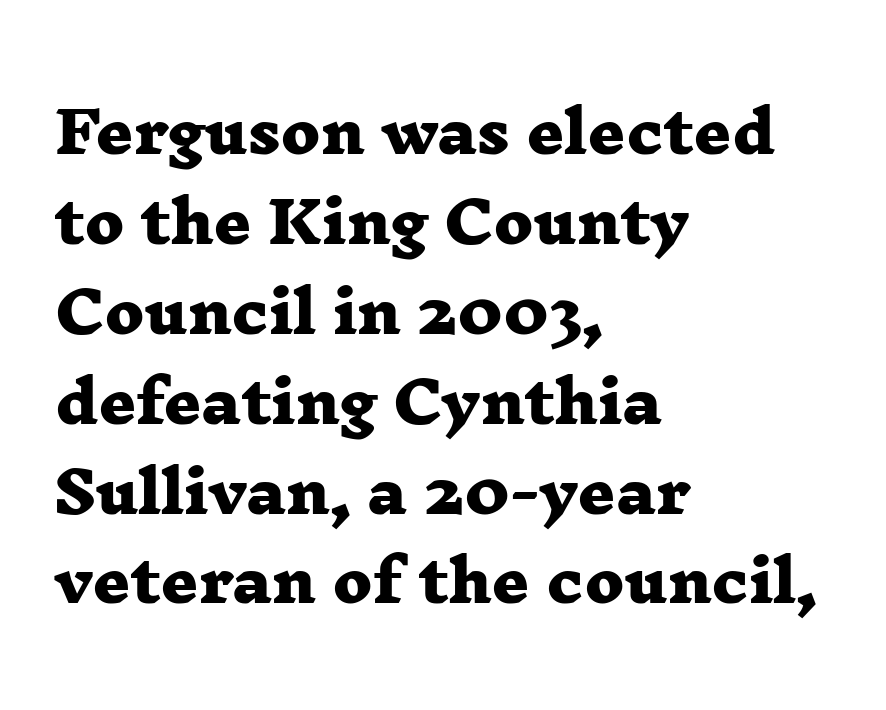
Q: Is the text bold? A: Yes.
Q: Is the typeface a serif or a sans-serif typeface? A: Serif.
Q: Is the text underlined? A: No.
Q: How is the paragraph aligned? A: Left-aligned.
Q: Is the spacing between letters normal or unusually wide? A: Normal.
Q: Is the spacing between lines tight, normal or loose? A: Normal.
Q: Width (condensed, normal, or wide)? A: Wide.
Q: Stroke contrast? A: Low.
Q: x-height? A: Medium.
Q: Monospaced? A: No.
